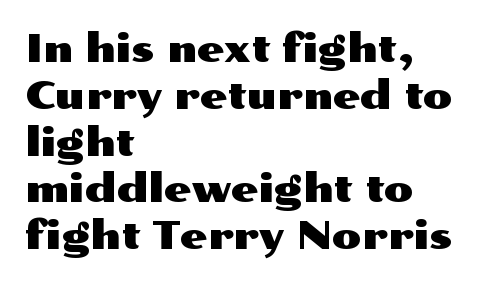
{"serif": "no", "italic": "no", "width": "wide", "stroke_contrast": "medium", "x_height": "medium", "monospaced": "no", "underline": "no", "align": "left", "line_spacing_ratio": 1.2, "letter_spacing": "normal", "letter_spacing_em": 0.0, "glyph_px": 39}
